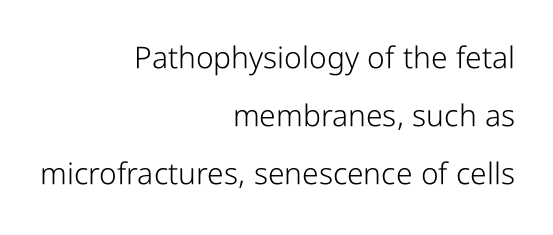
The image shows 30 px light, condensed sans-serif type, upright; set right-aligned, loose line spacing (1.94x), normal letter spacing, not underlined; low stroke contrast and a medium x-height.
